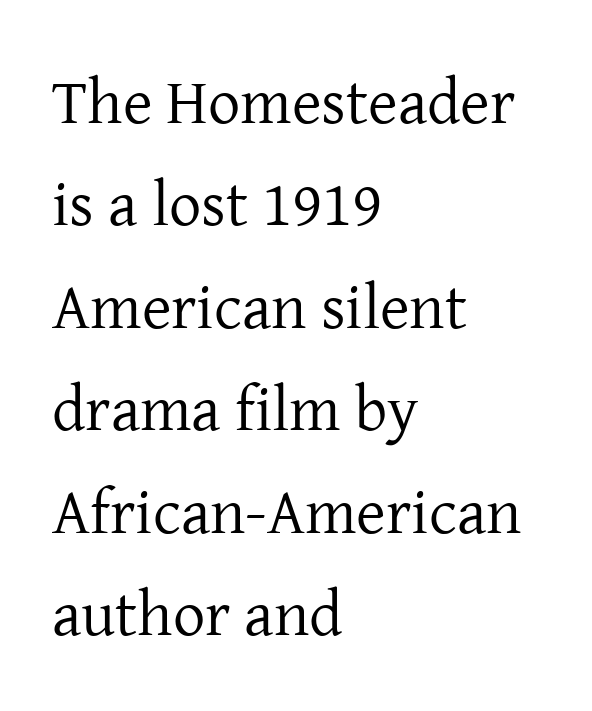
Q: Is the text bold? A: No.
Q: Is the text italic (slanted)? A: No, it is upright.
Q: Is the typeface a serif or a sans-serif typeface? A: Serif.
Q: Is the text underlined? A: No.
Q: How is the paragraph aligned? A: Left-aligned.
Q: Is the spacing between letters normal or unusually wide? A: Normal.
Q: Is the spacing between lines tight, normal or loose? A: Normal.
Q: Width (condensed, normal, or wide)? A: Normal.
Q: Stroke contrast? A: Low.
Q: x-height? A: Medium.
Q: Monospaced? A: No.
